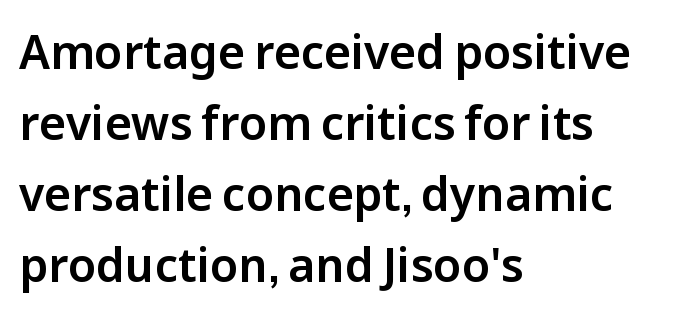
The image shows 46 px sans-serif type, upright; set left-aligned, normal line spacing (1.54x), normal letter spacing, not underlined; low stroke contrast and a medium x-height.
